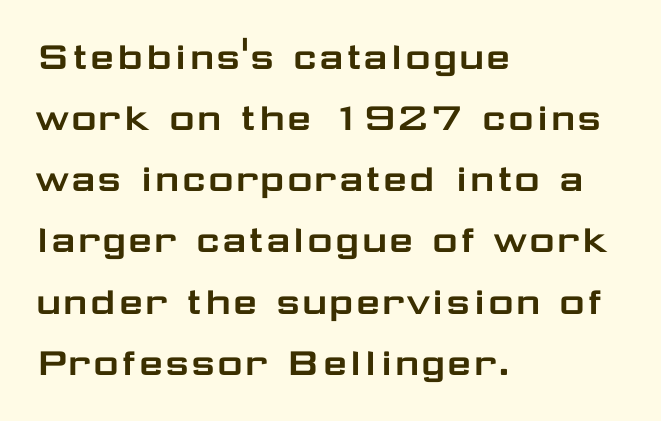
The rendering uses a moderate line-height, typical for paragraphs. Characters remain perfectly vertical along every line. The passage is arranged the way most books set body copy — flush left. Words appear dense and cohesive because spacing is normal.
